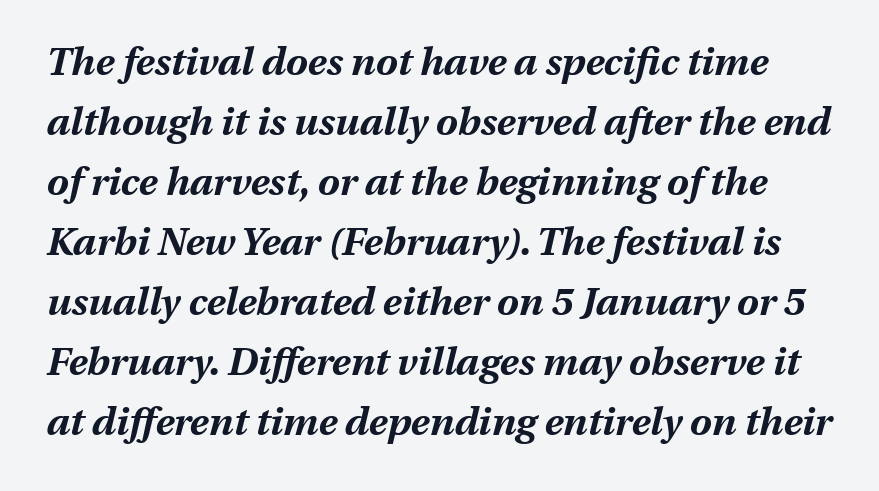
Characters are canted at an angle relative to the baseline's perpendicular. Compared with an ordinary text face, these strokes are far heavier — a full bold. Each word holds together tightly as a unit, with standard inter-letter gaps. Vertical spacing — default. Do the characters align in a grid? No, the font is proportional. The space beneath each line is pristine and unruled.
